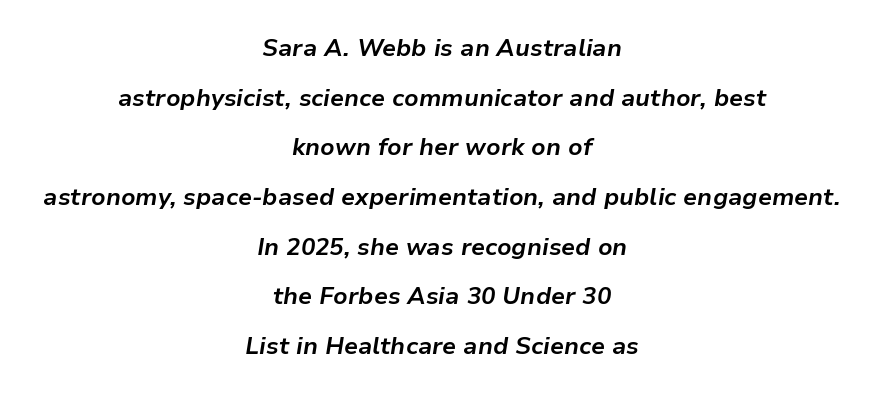
{"italic": "yes", "lean": "right", "slant_degrees": 9, "bold": "yes", "underline": "no", "align": "center", "line_spacing": "loose", "line_spacing_ratio": 2.07, "letter_spacing": "normal", "letter_spacing_em": 0.0, "glyph_px": 24}
